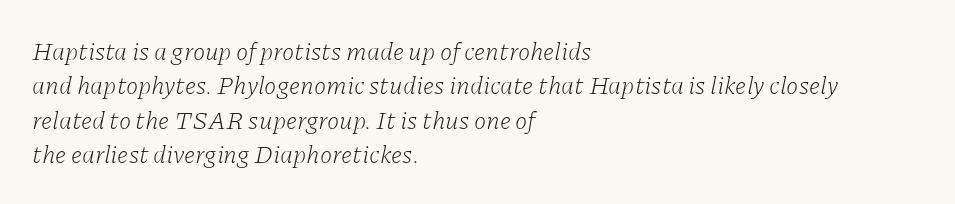
On a weight scale, this lands at 450 or below. Each word holds together tightly as a unit, with standard inter-letter gaps. You can tell it's italic because the verticals aren't actually vertical. The rag falls on the right side of this text block. Anything drawn beneath the words? Only blank space.
